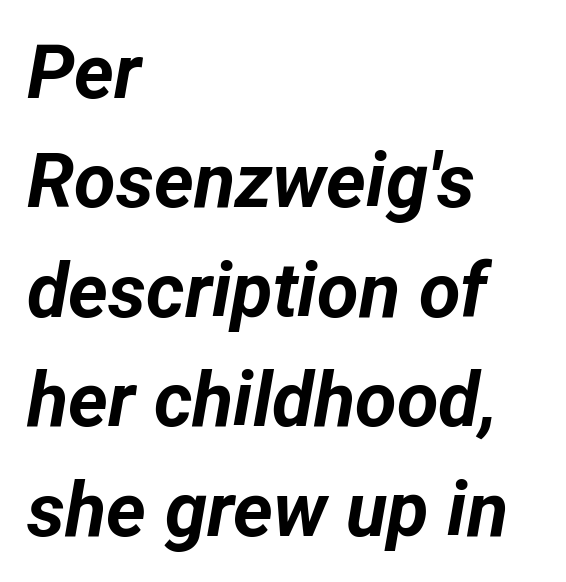
Q: Is the text bold? A: Yes.
Q: Is the text italic (slanted)? A: Yes, it leans right by about 12 degrees.
Q: Is the text underlined? A: No.
Q: How is the paragraph aligned? A: Left-aligned.
Q: Is the spacing between letters normal or unusually wide? A: Normal.
Q: Is the spacing between lines tight, normal or loose? A: Normal.
Q: Width (condensed, normal, or wide)? A: Normal.
Q: Stroke contrast? A: Low.
Q: x-height? A: Medium.
Q: Monospaced? A: No.
